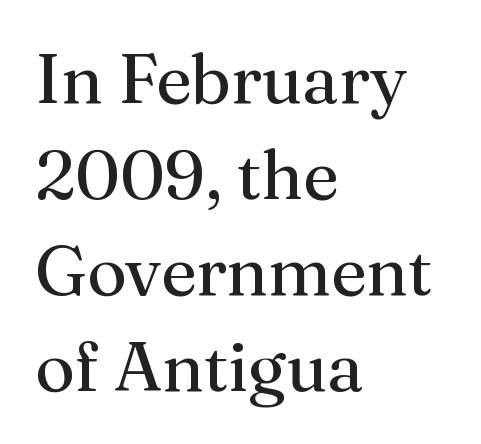
The image shows 69 px regular-weight serif type, upright; set left-aligned, normal line spacing (1.39x), normal letter spacing, not underlined; medium stroke contrast and a medium x-height.
